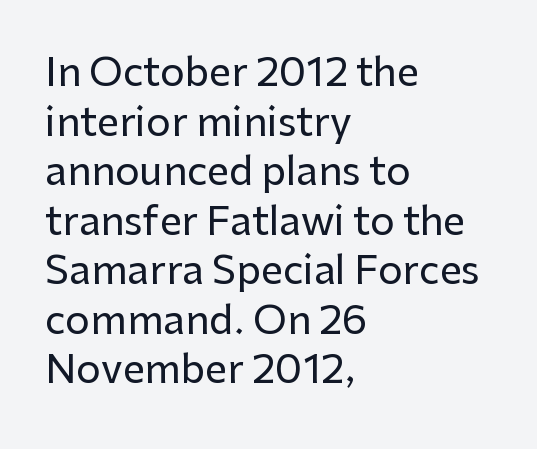
The image shows 39 px sans-serif type, upright; set left-aligned, normal line spacing (1.27x), normal letter spacing, not underlined; low stroke contrast and a medium x-height.
